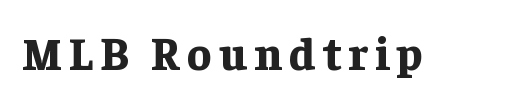
{"serif": "yes", "italic": "no", "bold": "yes", "weight": "bold", "width": "normal", "stroke_contrast": "low", "x_height": "medium", "monospaced": "no", "underline": "no", "glyph_px": 46}
